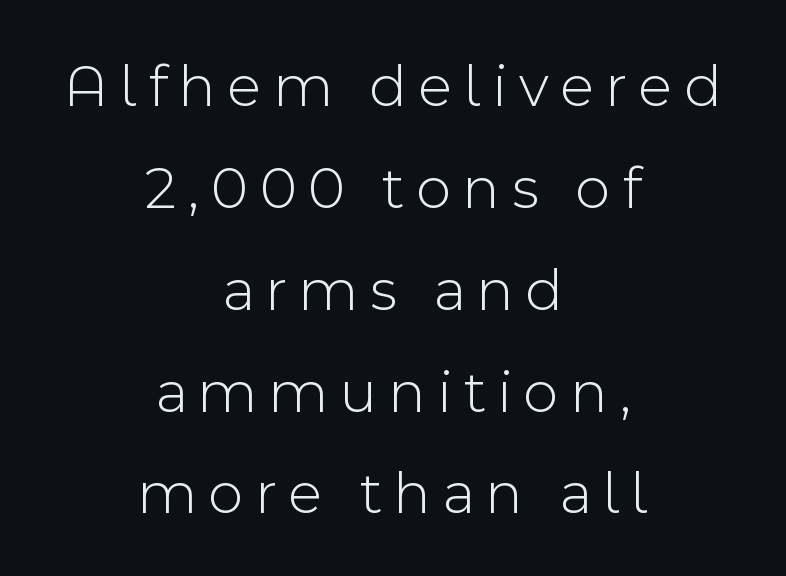
The image shows 61 px light sans-serif type, upright; set centered, normal line spacing (1.67x), unusually wide letter spacing (+0.2 em), not underlined; a medium x-height.
